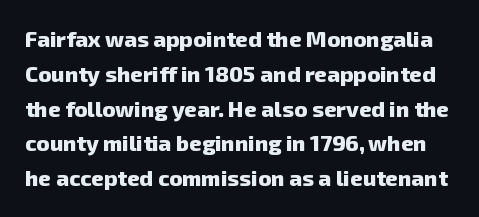
Q: Is the text bold? A: Yes.
Q: Is the text underlined? A: No.
Q: Is the spacing between letters normal or unusually wide? A: Normal.
Q: Is the spacing between lines tight, normal or loose? A: Normal.
